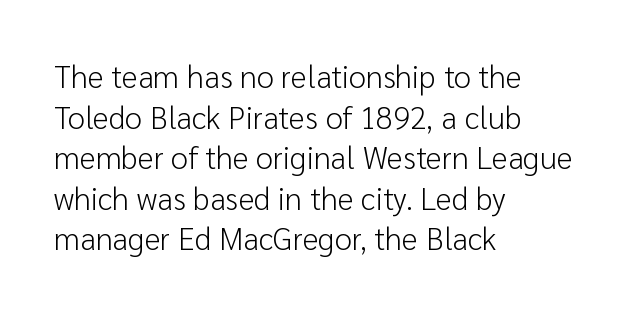
Q: Is the text bold? A: No.
Q: Is the text italic (slanted)? A: No, it is upright.
Q: Is the typeface a serif or a sans-serif typeface? A: Sans-serif.
Q: Is the text underlined? A: No.
Q: How is the paragraph aligned? A: Left-aligned.
Q: Is the spacing between letters normal or unusually wide? A: Normal.
Q: Is the spacing between lines tight, normal or loose? A: Normal.
Q: Width (condensed, normal, or wide)? A: Normal.
Q: Stroke contrast? A: Low.
Q: x-height? A: Medium.
Q: Monospaced? A: No.
